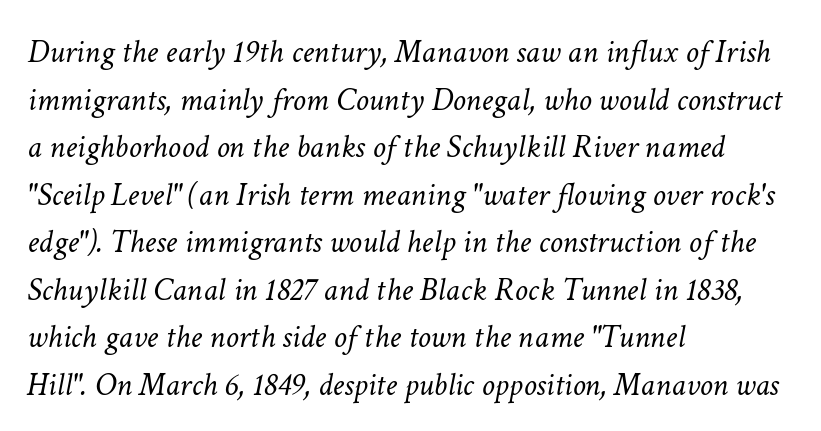
Bare-footed words on every line. The face used here is proportionally spaced, like ordinary book or web type. The characters are drawn with everyday or finer stroke widths. Students, observe: this is what conventionally led text looks like. A typesetter would call this zero additional tracking.
